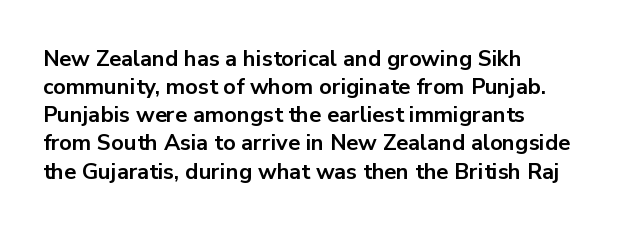
Q: Is the text bold? A: Yes.
Q: Is the text italic (slanted)? A: No, it is upright.
Q: Is the text underlined? A: No.
Q: How is the paragraph aligned? A: Left-aligned.
Q: Is the spacing between letters normal or unusually wide? A: Normal.
Q: Is the spacing between lines tight, normal or loose? A: Normal.
